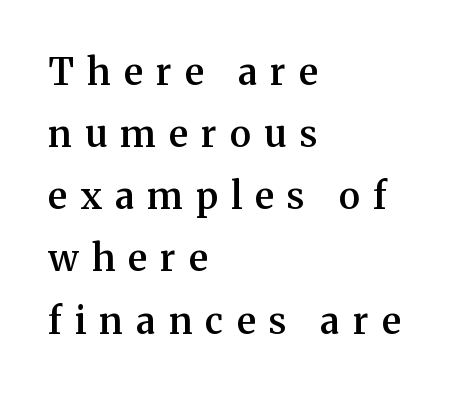
Q: Is the text bold? A: Semi-bold.
Q: Is the text italic (slanted)? A: No, it is upright.
Q: Is the typeface a serif or a sans-serif typeface? A: Serif.
Q: Is the text underlined? A: No.
Q: How is the paragraph aligned? A: Left-aligned.
Q: Is the spacing between letters normal or unusually wide? A: Unusually wide.
Q: Is the spacing between lines tight, normal or loose? A: Normal.
Q: Width (condensed, normal, or wide)? A: Normal.
Q: Stroke contrast? A: Medium.
Q: x-height? A: Medium.
Q: Monospaced? A: No.
